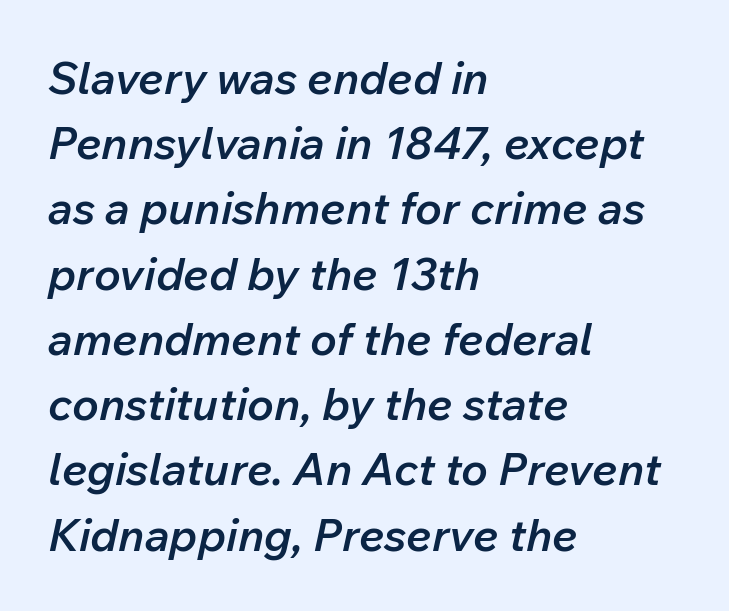
Q: Is the text bold? A: Semi-bold.
Q: Is the text italic (slanted)? A: Yes, it leans right by about 12 degrees.
Q: Is the text underlined? A: No.
Q: How is the paragraph aligned? A: Left-aligned.
Q: Is the spacing between letters normal or unusually wide? A: Normal.
Q: Is the spacing between lines tight, normal or loose? A: Normal.
Q: Width (condensed, normal, or wide)? A: Normal.
Q: Stroke contrast? A: Low.
Q: x-height? A: Medium.
Q: Monospaced? A: No.
